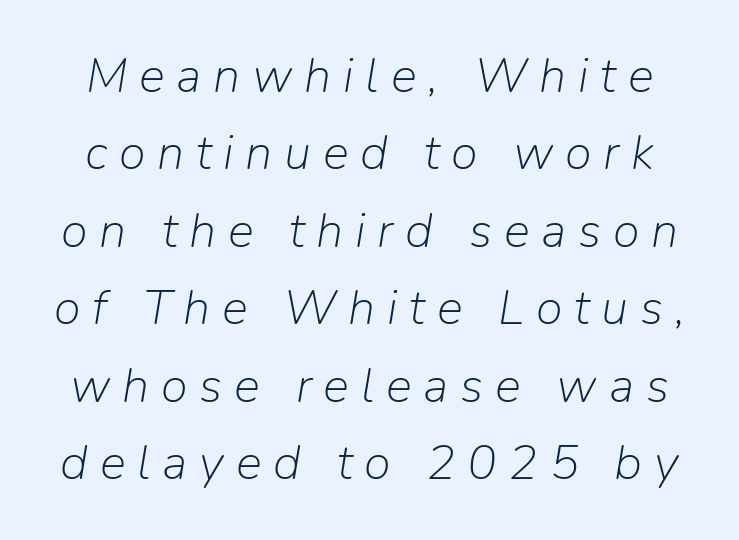
You could not count columns in this text — the font is proportionally spaced. The font's italic variant was chosen for this text. Vertical stems look standard width or narrower in stroke. Type without underlining. Each new line begins a customary step beneath the previous one. Between one letter and the next there's a generous, obvious gap.
